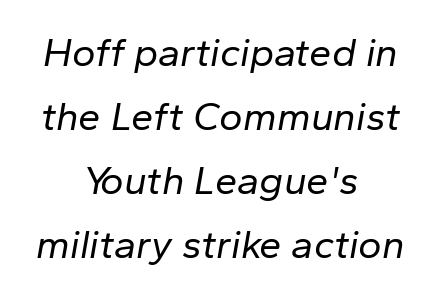
Q: Is the text bold? A: No.
Q: Is the text italic (slanted)? A: Yes, it leans right by about 10 degrees.
Q: Is the text underlined? A: No.
Q: How is the paragraph aligned? A: Centered.
Q: Is the spacing between letters normal or unusually wide? A: Normal.
Q: Is the spacing between lines tight, normal or loose? A: Normal.
Q: Width (condensed, normal, or wide)? A: Normal.
Q: Stroke contrast? A: Low.
Q: x-height? A: Medium.
Q: Monospaced? A: No.
